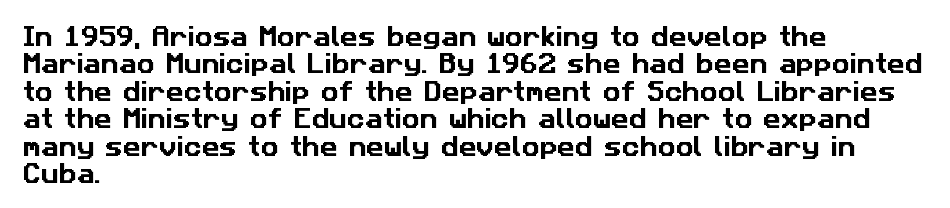
The image shows 22 px text type; set left-aligned, normal line spacing (1.25x), normal letter spacing, not underlined.
